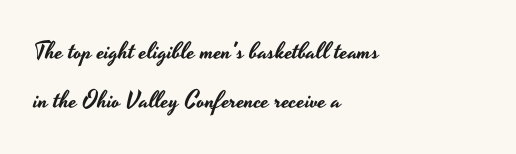
The image shows 24 px text type; set left-aligned, loose line spacing (2.06x), normal letter spacing, not underlined.
